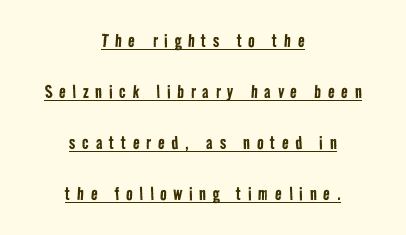
The image shows 22 px text type; set centered, loose line spacing (2.32x), unusually wide letter spacing (+0.31 em), underlined.
